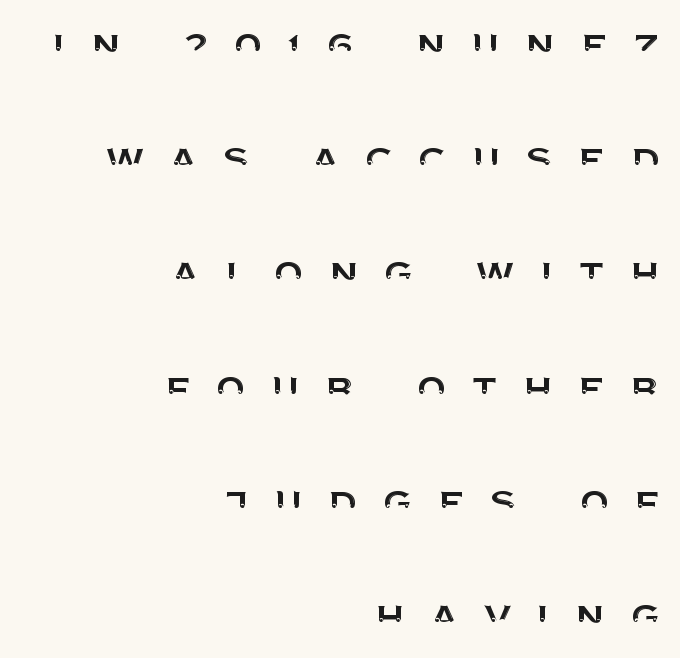
The image shows 49 px sans-serif type, upright; set right-aligned, loose line spacing (2.33x), unusually wide letter spacing (+0.48 em), not underlined; medium stroke contrast and a large x-height.
